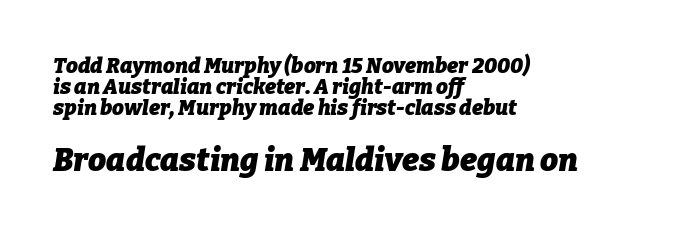
The rag falls on the right side of this text block. The lines are packed closely together with very little leading. The tracking reads as untouched default to a designer's eye. An italicized treatment has been applied to the whole sample. The passage shown is typed in a proportional face where columns would drift. The face used here has the dense, thick strokes of a bold.
